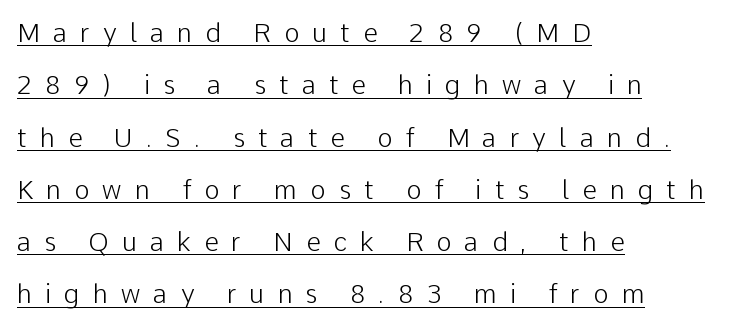
Q: Is the text bold? A: No.
Q: Is the text italic (slanted)? A: No, it is upright.
Q: Is the text underlined? A: Yes.
Q: How is the paragraph aligned? A: Left-aligned.
Q: Is the spacing between letters normal or unusually wide? A: Unusually wide.
Q: Is the spacing between lines tight, normal or loose? A: Loose.
